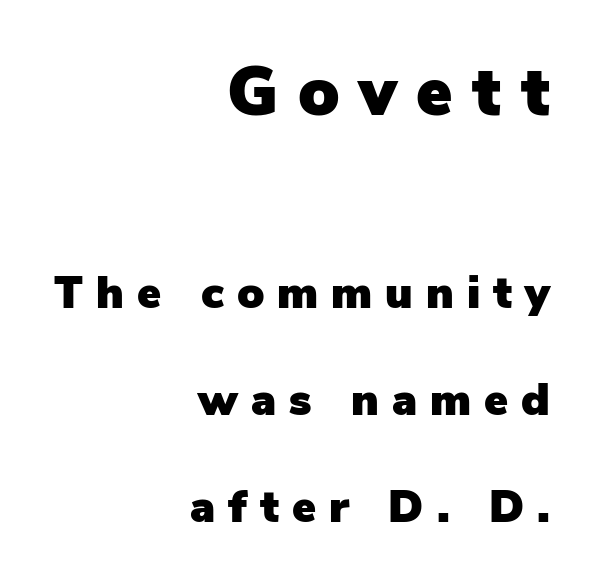
Q: Is the text italic (slanted)? A: No, it is upright.
Q: Is the typeface a serif or a sans-serif typeface? A: Sans-serif.
Q: Is the text underlined? A: No.
Q: How is the paragraph aligned? A: Right-aligned.
Q: Is the spacing between letters normal or unusually wide? A: Unusually wide.
Q: Is the spacing between lines tight, normal or loose? A: Loose.
Q: Which block of text is set in a larger size, the first (top) or the second (bottom)? A: The first (top) one.
Q: Width (condensed, normal, or wide)? A: Normal.
Q: Stroke contrast? A: Low.
Q: x-height? A: Medium.
Q: Monospaced? A: No.
